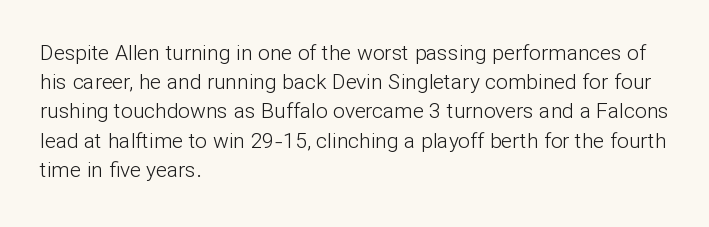
The image shows 21 px text type, upright; set left-aligned, normal line spacing (1.39x), normal letter spacing, not underlined.
